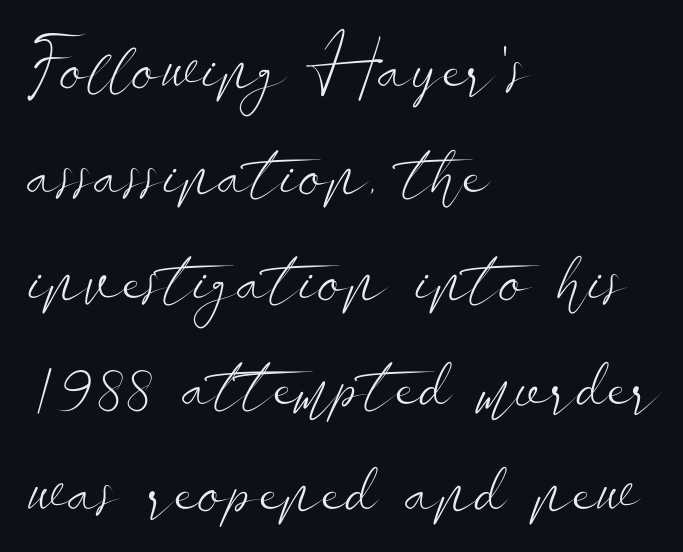
A typesetter would call this zero additional tracking. Summary of weight: not heavy and not bold. Descender tails drop into unmarked territory. Serifs: no, the terminals of the letterforms are clean. The lines sit at an ordinary, default distance from one another.
